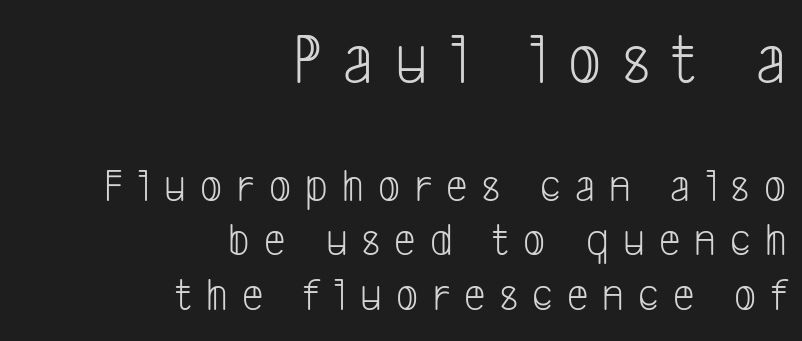
In CSS terms this would be text-align: right. The letters in the upper block stand taller than those in the block below. Spacing verdict: proportional, widths tailored to each character. The rendering shows plain stroke endings on the letterforms — a sans-serif design. Students, observe: this is what under-led, compact text looks like. Words float on clear page, feet unadorned.
